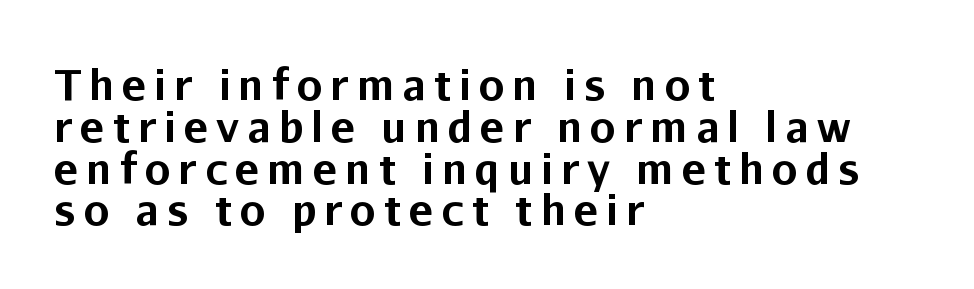
{"serif": "no", "italic": "no", "bold": "yes", "weight": "bold", "width": "normal", "stroke_contrast": "low", "x_height": "medium", "monospaced": "no", "underline": "no", "align": "left", "line_spacing": "tight", "line_spacing_ratio": 1.02, "glyph_px": 41}
